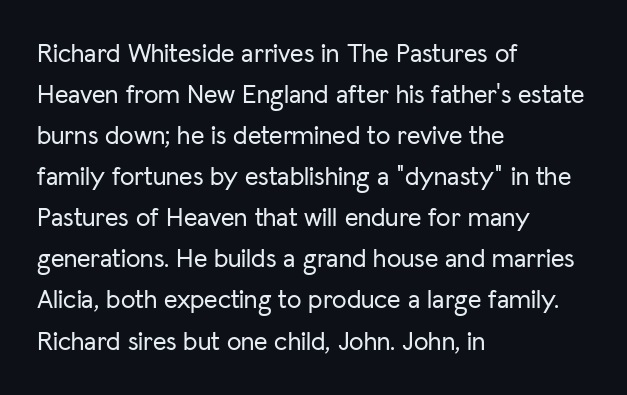
The image shows 26 px text type, upright; set left-aligned, normal line spacing (1.58x), normal letter spacing, not underlined.
